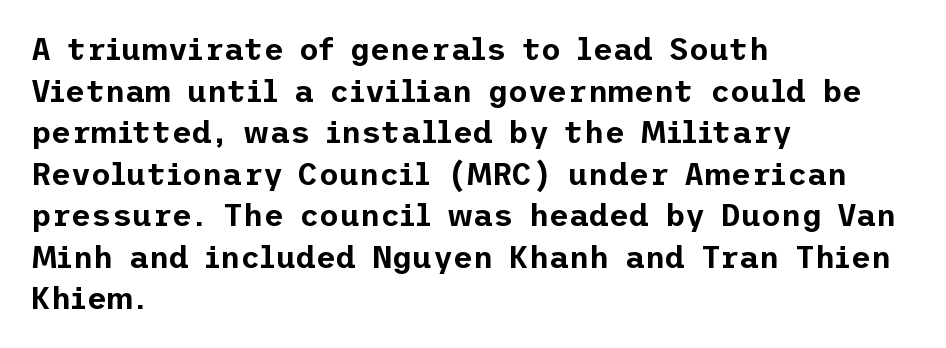
The image shows 31 px sans-serif type, upright; set left-aligned, normal line spacing (1.34x), normal letter spacing, not underlined; low stroke contrast and a medium x-height.
